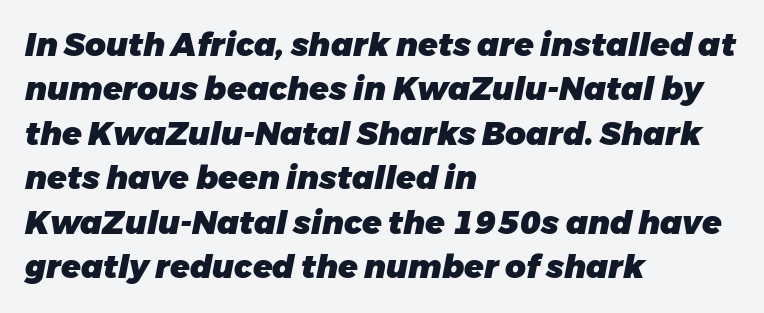
The face used here is rendered with its standard letterfit. This rendering uses left alignment, leaving the right contour irregular. Looks like regular typesetting: each glyph gets only the width it needs. Compared with typical paragraphs, the rows here are spaced about the same.
